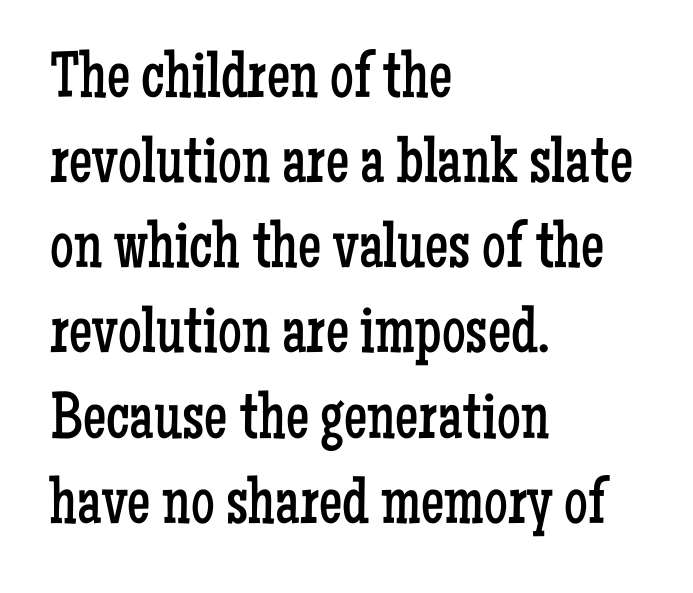
Q: Is the text bold? A: No.
Q: Is the text italic (slanted)? A: No, it is upright.
Q: Is the typeface a serif or a sans-serif typeface? A: Serif.
Q: Is the text underlined? A: No.
Q: How is the paragraph aligned? A: Left-aligned.
Q: Is the spacing between letters normal or unusually wide? A: Normal.
Q: Is the spacing between lines tight, normal or loose? A: Normal.
Q: Width (condensed, normal, or wide)? A: Condensed.
Q: Stroke contrast? A: Low.
Q: x-height? A: Medium.
Q: Monospaced? A: No.
